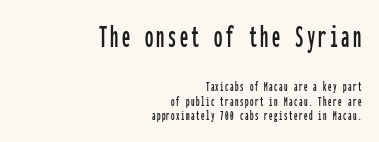
The image shows 33 px condensed sans-serif type, upright, monospaced; set right-aligned, tight line spacing (1.03x), not underlined; the first (top) block is 2.36x larger; low stroke contrast and a medium x-height.
